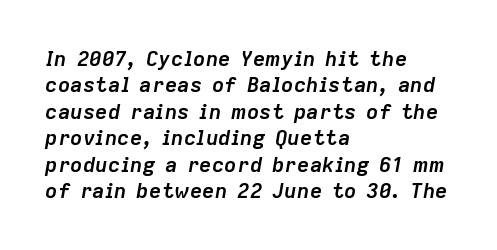
{"italic": "yes", "lean": "right", "slant_degrees": 9, "bold": "yes", "underline": "no", "align": "left", "line_spacing": "normal", "line_spacing_ratio": 1.26, "letter_spacing": "normal", "letter_spacing_em": 0.0, "glyph_px": 21}
